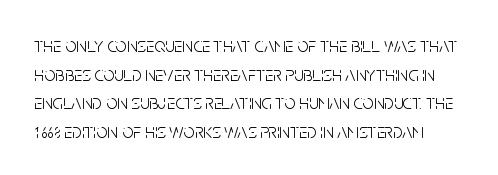
The image shows 20 px text type, upright; set normal line spacing (1.43x), normal letter spacing, not underlined.
